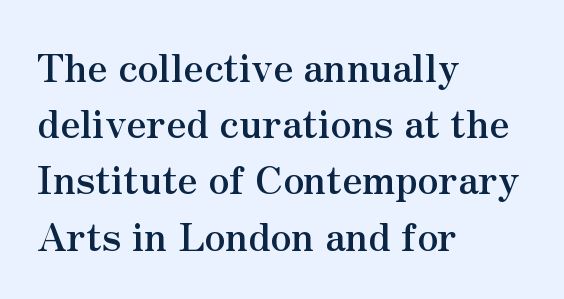
{"serif": "yes", "italic": "no", "bold": "yes", "weight": "semibold", "width": "normal", "stroke_contrast": "medium", "x_height": "small", "monospaced": "no", "underline": "no", "align": "left", "line_spacing": "normal", "line_spacing_ratio": 1.48, "letter_spacing": "normal", "letter_spacing_em": 0.0, "glyph_px": 38}
